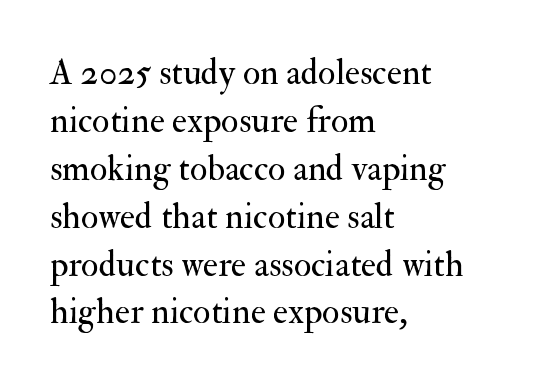
Q: Is the text bold? A: No.
Q: Is the text italic (slanted)? A: No, it is upright.
Q: Is the typeface a serif or a sans-serif typeface? A: Serif.
Q: Is the text underlined? A: No.
Q: How is the paragraph aligned? A: Left-aligned.
Q: Is the spacing between letters normal or unusually wide? A: Normal.
Q: Is the spacing between lines tight, normal or loose? A: Normal.
Q: Width (condensed, normal, or wide)? A: Normal.
Q: Stroke contrast? A: Medium.
Q: x-height? A: Small.
Q: Monospaced? A: No.
